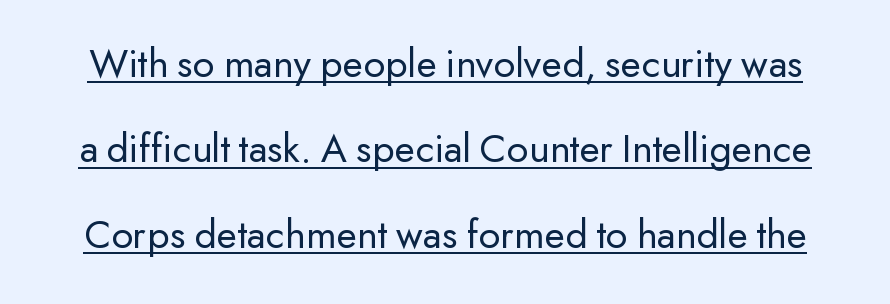
{"serif": "no", "italic": "no", "bold": "no", "weight": "regular", "width": "normal", "stroke_contrast": "low", "x_height": "small", "monospaced": "no", "underline": "yes", "line_spacing": "loose", "line_spacing_ratio": 2.03, "letter_spacing": "normal", "letter_spacing_em": 0.0, "glyph_px": 42}
